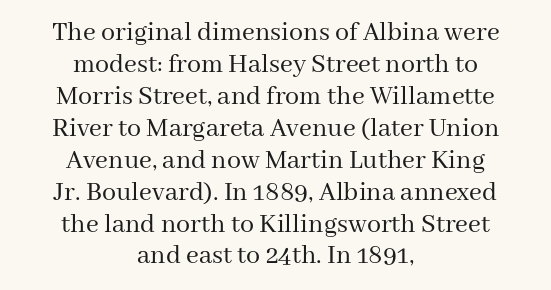
Q: Is the text bold? A: No.
Q: Is the text italic (slanted)? A: No, it is upright.
Q: Is the typeface a serif or a sans-serif typeface? A: Serif.
Q: Is the text underlined? A: No.
Q: How is the paragraph aligned? A: Centered.
Q: Is the spacing between letters normal or unusually wide? A: Normal.
Q: Is the spacing between lines tight, normal or loose? A: Tight.
Q: Width (condensed, normal, or wide)? A: Normal.
Q: Stroke contrast? A: Medium.
Q: x-height? A: Medium.
Q: Monospaced? A: No.
